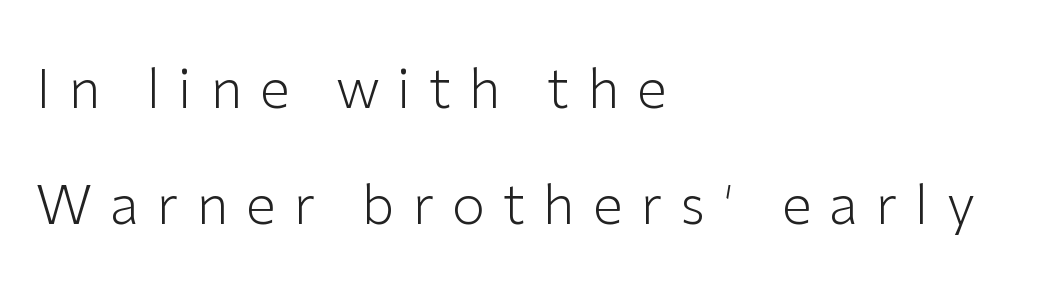
To sum up the face: it is a sans, with no serifs. Ascenders rise straight up at ninety degrees. Note the varied advance widths — an 'i' is clearly narrower than an 'm'. The rendering inserts visible extra space after every character. Each stroke keeps to a modest, everyday thickness or less. The glyphs are unaccompanied by any horizontal stroke below them.
